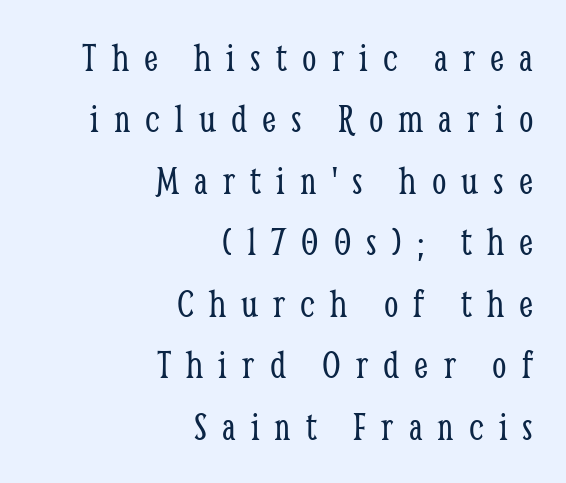
Interline gaps are of average width in this sample. This reads as an unemphasized weight, regular at the heaviest. Look at the bottom of the vertical strokes: they flare into serifs here. Vertical strokes here are truly vertical. A clean baseline with only descenders dipping below it.
